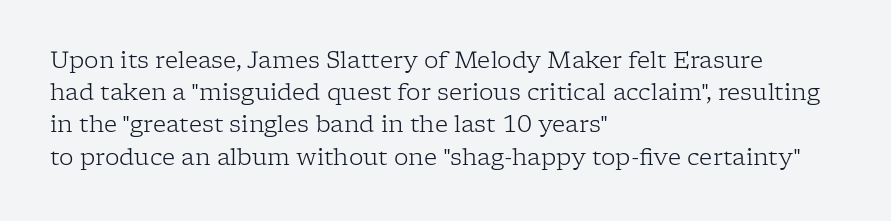
Regarding leading, the lines here are spaced in the standard way. The setting favours the left margin, as ordinary paragraphs usually do. The typeface has the unassuming heft of standard copy or less. The tracking reads as untouched default to a designer's eye. Type without underlining. Vertical strokes here are truly vertical.
